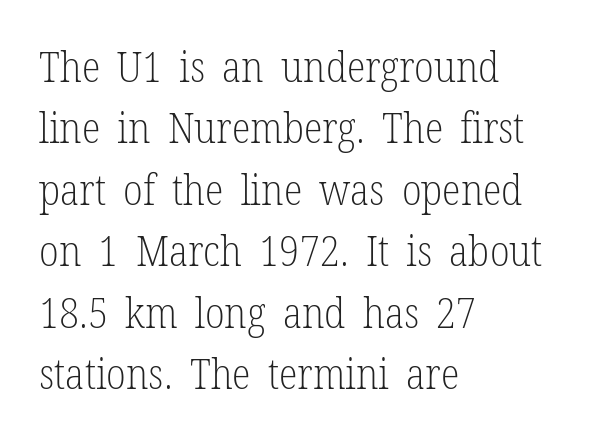
{"serif": "yes", "italic": "no", "bold": "no", "weight": "light", "width": "condensed", "stroke_contrast": "low", "x_height": "medium", "monospaced": "no", "underline": "no", "align": "left", "line_spacing": "normal", "line_spacing_ratio": 1.43, "letter_spacing": "normal", "letter_spacing_em": 0.0, "glyph_px": 43}
